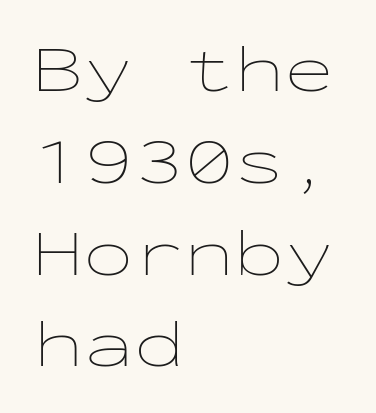
The image shows 67 px thin, wide type, upright, monospaced; set left-aligned, normal line spacing (1.37x), normal letter spacing, not underlined; low stroke contrast and a medium x-height.
